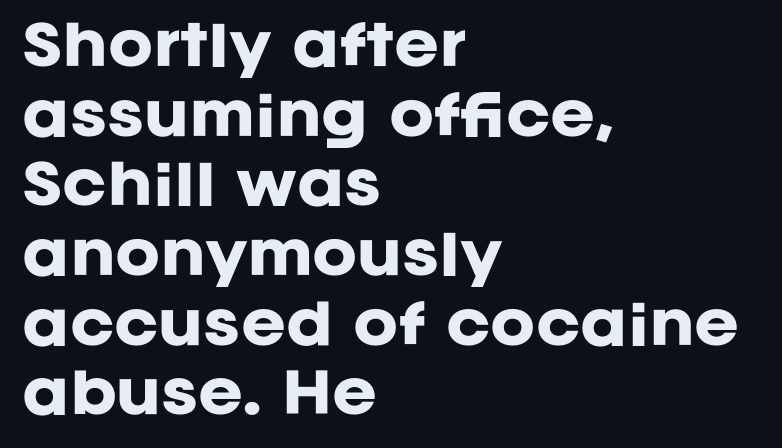
{"serif": "no", "italic": "no", "bold": "yes", "weight": "heavy", "width": "normal", "stroke_contrast": "low", "x_height": "large", "monospaced": "no", "underline": "no", "align": "left", "line_spacing": "normal", "line_spacing_ratio": 1.29, "letter_spacing": "normal", "letter_spacing_em": 0.0, "glyph_px": 54}
